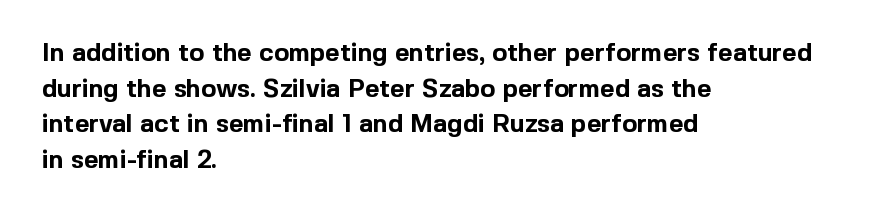
The image shows 25 px bold type, upright; set left-aligned, normal line spacing (1.43x), normal letter spacing, not underlined.
